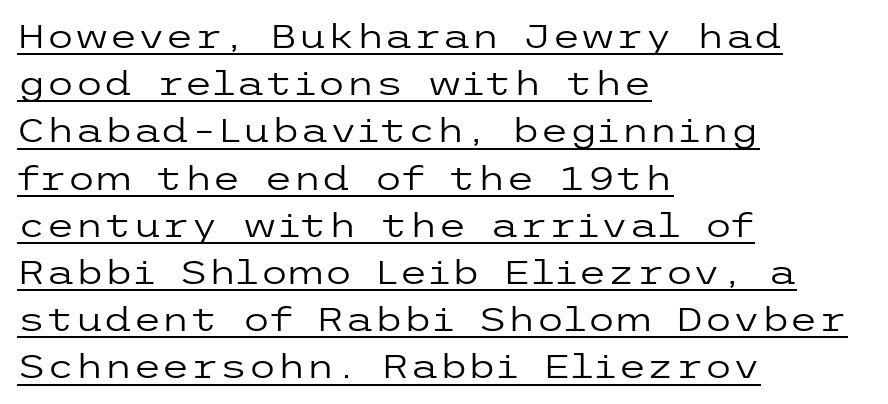
Q: Is the text bold? A: No.
Q: Is the text italic (slanted)? A: No, it is upright.
Q: Is the typeface a serif or a sans-serif typeface? A: Sans-serif.
Q: Is the text underlined? A: Yes.
Q: How is the paragraph aligned? A: Left-aligned.
Q: Is the spacing between letters normal or unusually wide? A: Normal.
Q: Is the spacing between lines tight, normal or loose? A: Normal.
Q: Width (condensed, normal, or wide)? A: Wide.
Q: Stroke contrast? A: Low.
Q: x-height? A: Medium.
